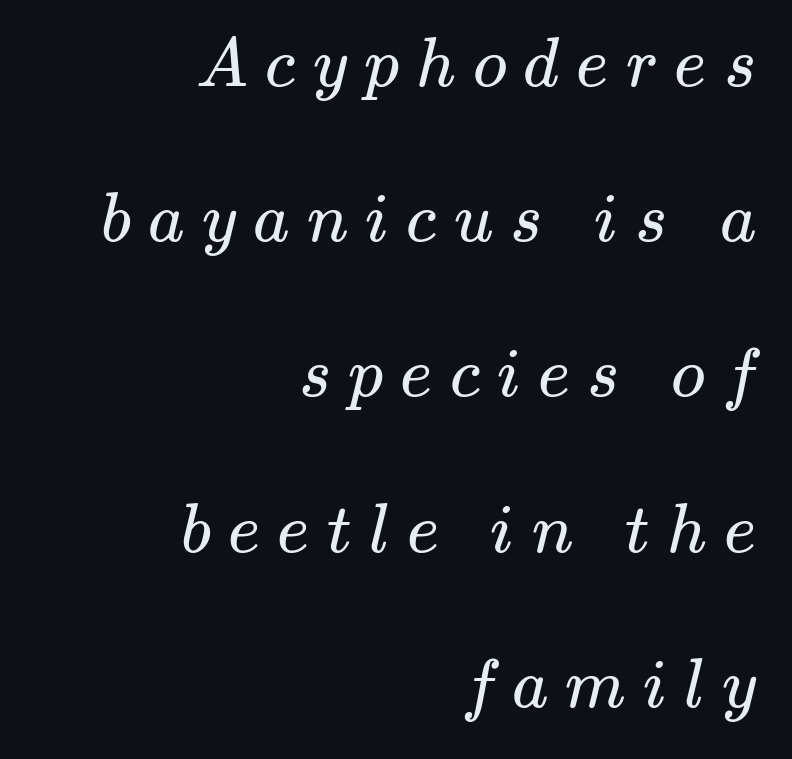
{"serif": "yes", "bold": "no", "weight": "regular", "width": "wide", "stroke_contrast": "medium", "x_height": "small", "monospaced": "no", "underline": "no", "align": "right", "line_spacing": "loose", "line_spacing_ratio": 2.25, "letter_spacing": "wide", "letter_spacing_em": 0.25, "glyph_px": 69}
